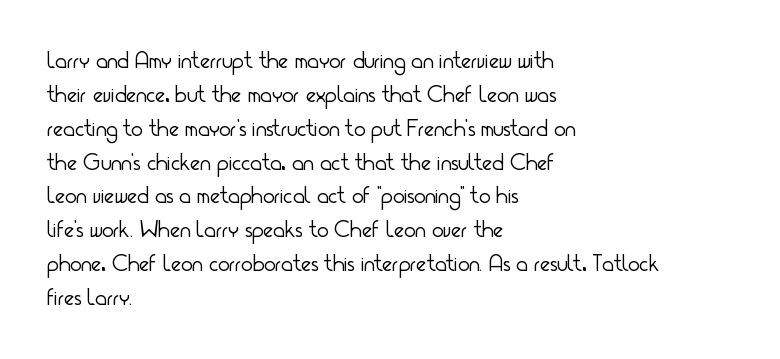
{"italic": "no", "bold": "no", "underline": "no", "align": "left", "line_spacing": "normal", "line_spacing_ratio": 1.41, "letter_spacing": "normal", "letter_spacing_em": 0.0, "glyph_px": 24}
